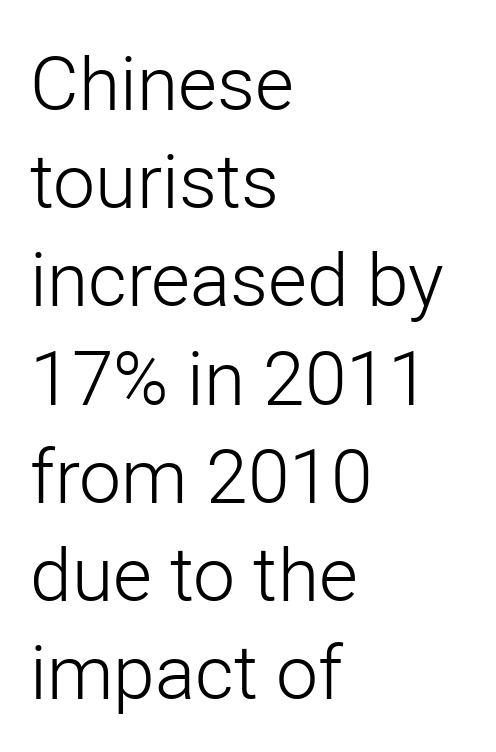
{"serif": "no", "italic": "no", "bold": "no", "weight": "light", "width": "normal", "stroke_contrast": "low", "x_height": "medium", "monospaced": "no", "underline": "no", "align": "left", "line_spacing": "normal", "line_spacing_ratio": 1.31, "letter_spacing": "normal", "letter_spacing_em": 0.0, "glyph_px": 75}
